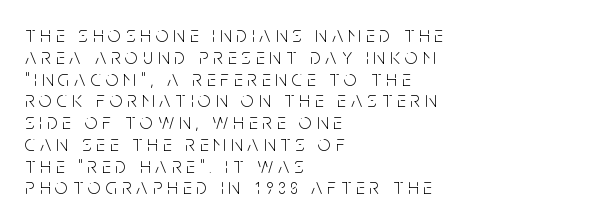
Q: Is the text bold? A: No.
Q: Is the text italic (slanted)? A: No, it is upright.
Q: Is the text underlined? A: No.
Q: How is the paragraph aligned? A: Left-aligned.
Q: Is the spacing between letters normal or unusually wide? A: Unusually wide.
Q: Is the spacing between lines tight, normal or loose? A: Tight.
